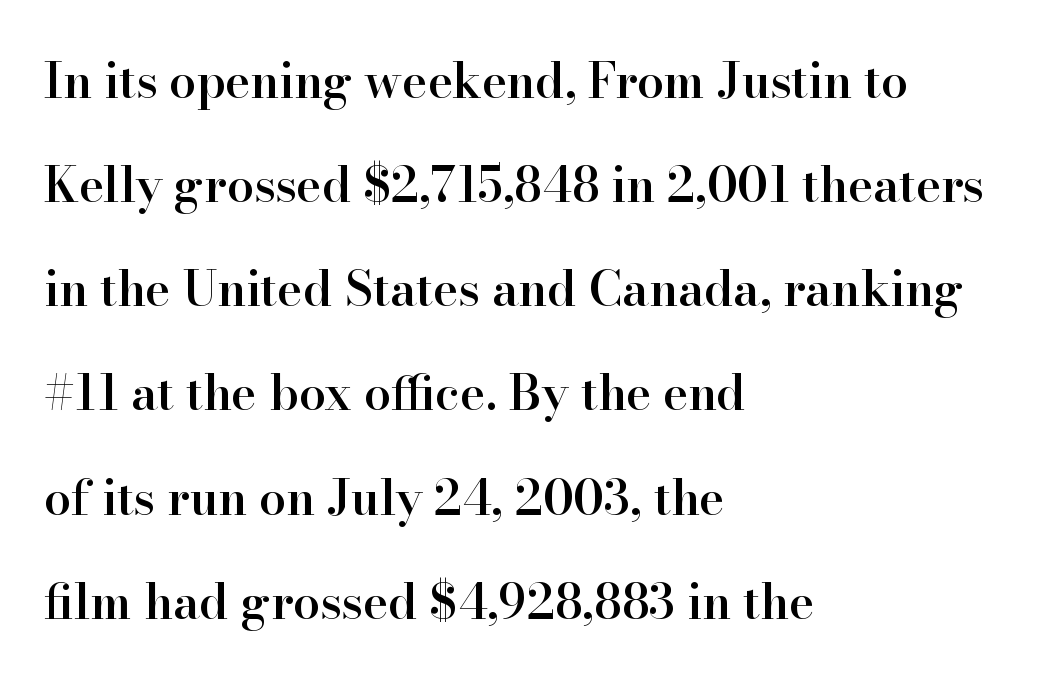
The image shows 48 px semibold serif type, upright; set left-aligned, loose line spacing (2.17x), normal letter spacing, not underlined; high stroke contrast and a small x-height.
